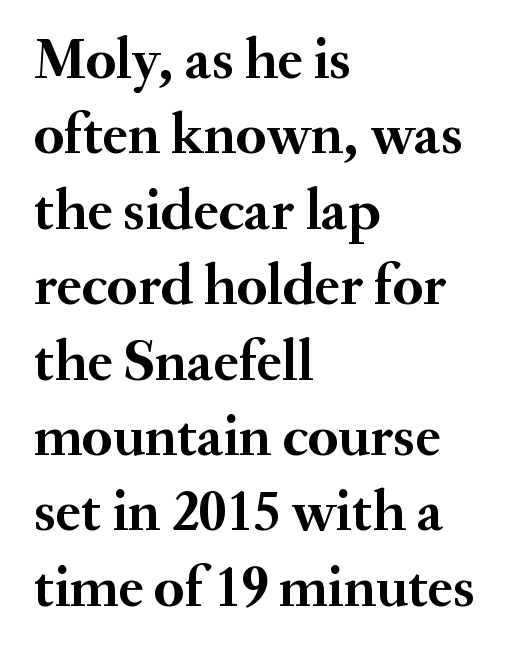
{"serif": "yes", "italic": "no", "bold": "yes", "weight": "semibold", "width": "normal", "stroke_contrast": "medium", "x_height": "small", "monospaced": "no", "underline": "no", "align": "left", "line_spacing": "normal", "line_spacing_ratio": 1.3, "letter_spacing": "normal", "letter_spacing_em": 0.0, "glyph_px": 58}
